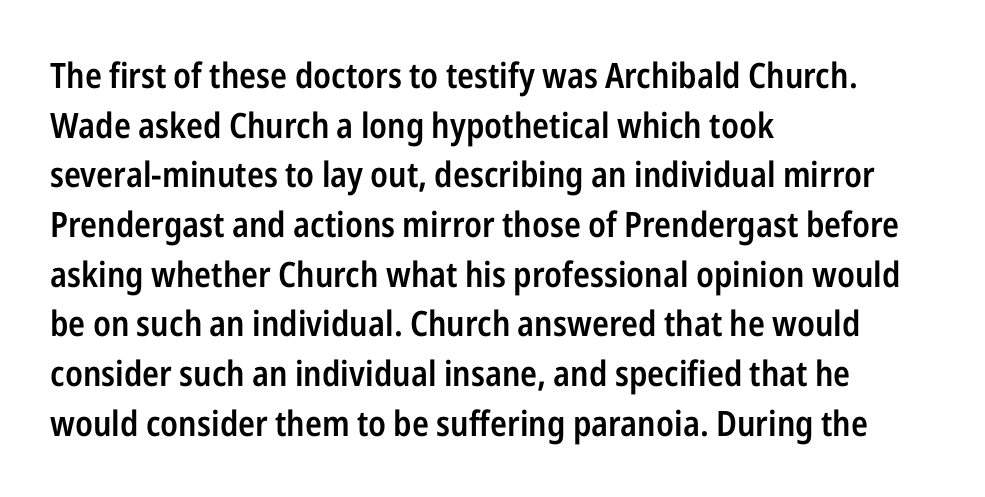
{"serif": "no", "italic": "no", "bold": "semi", "weight": "semibold", "width": "condensed", "stroke_contrast": "low", "x_height": "medium", "monospaced": "no", "underline": "no", "align": "left", "line_spacing": "normal", "line_spacing_ratio": 1.42, "letter_spacing": "normal", "letter_spacing_em": 0.0, "glyph_px": 35}
